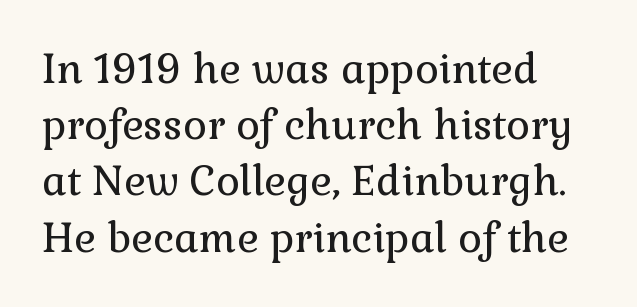
A typesetter would call this proportional, since set widths differ per character. Inter-character spacing is left at the font's built-in metrics. The passage shown is not underscored anywhere. If you drew a line through each stem, it would be perfectly vertical. Bold? No — there's no thickening of the strokes. The setting favours the left margin, as ordinary paragraphs usually do.
